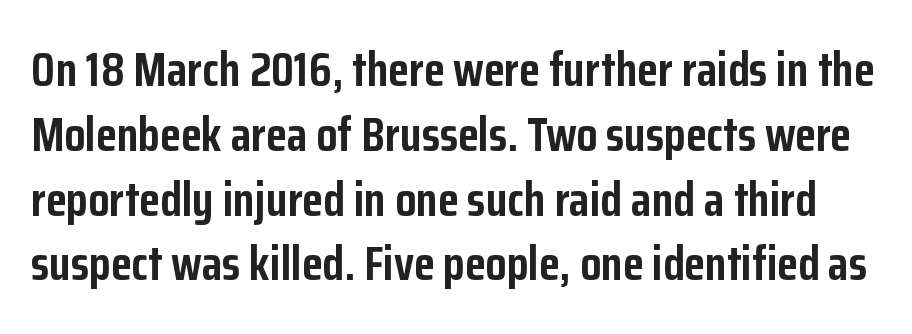
Q: Is the text bold? A: Yes.
Q: Is the text italic (slanted)? A: No, it is upright.
Q: Is the typeface a serif or a sans-serif typeface? A: Sans-serif.
Q: Is the text underlined? A: No.
Q: Is the spacing between letters normal or unusually wide? A: Normal.
Q: Is the spacing between lines tight, normal or loose? A: Normal.
Q: Width (condensed, normal, or wide)? A: Condensed.
Q: Stroke contrast? A: Low.
Q: x-height? A: Medium.
Q: Monospaced? A: No.
